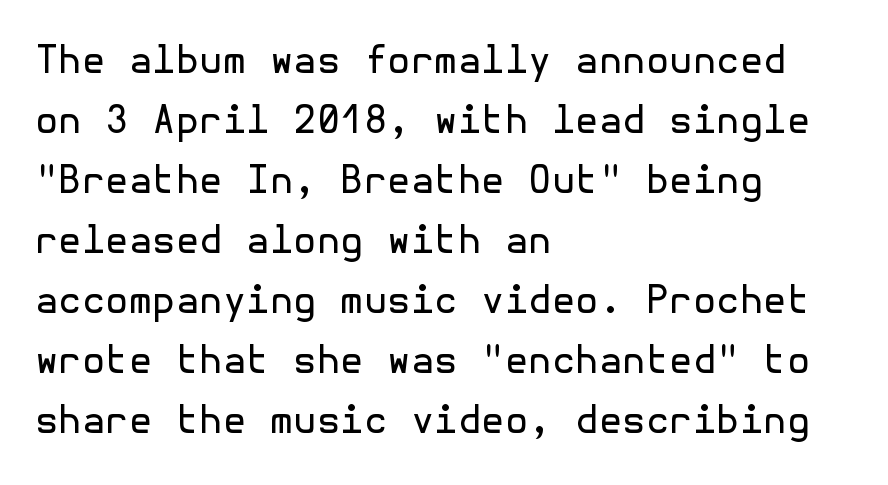
The image shows 38 px regular-weight sans-serif type, upright; set left-aligned, normal line spacing (1.58x), normal letter spacing, not underlined; a medium x-height.
